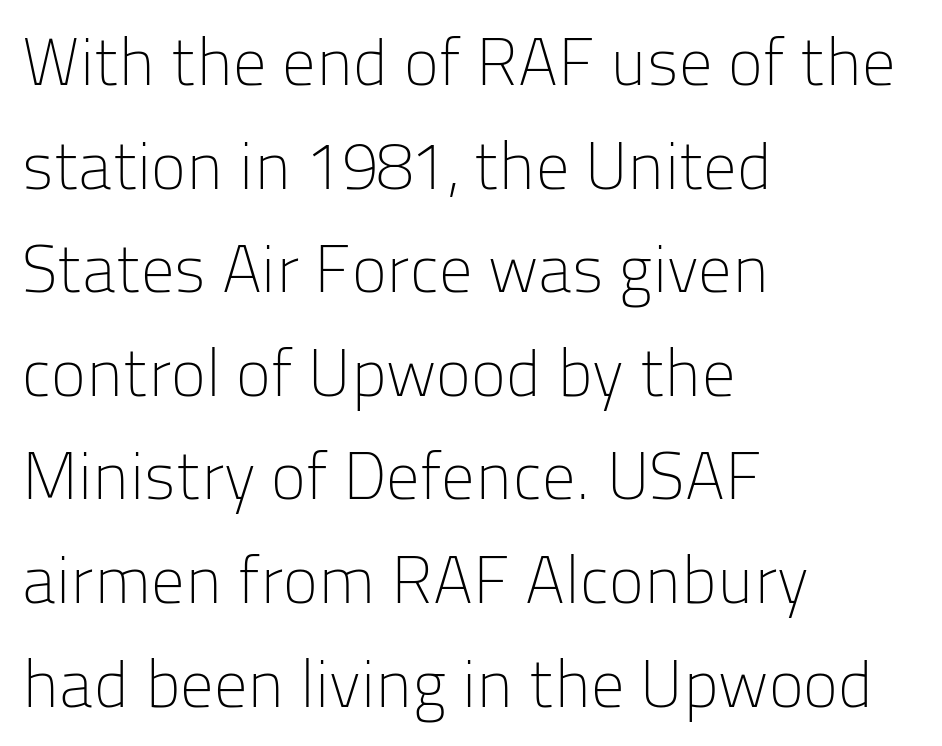
Q: Is the text bold? A: No.
Q: Is the text italic (slanted)? A: No, it is upright.
Q: Is the typeface a serif or a sans-serif typeface? A: Sans-serif.
Q: Is the text underlined? A: No.
Q: How is the paragraph aligned? A: Left-aligned.
Q: Is the spacing between letters normal or unusually wide? A: Normal.
Q: Is the spacing between lines tight, normal or loose? A: Normal.
Q: Width (condensed, normal, or wide)? A: Normal.
Q: Stroke contrast? A: Low.
Q: x-height? A: Medium.
Q: Monospaced? A: No.
